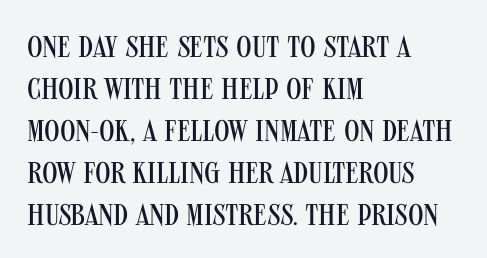
The image shows 30 px regular-weight, condensed sans-serif type, upright; set left-aligned, normal line spacing (1.4x), normal letter spacing, not underlined; medium stroke contrast and a large x-height.
